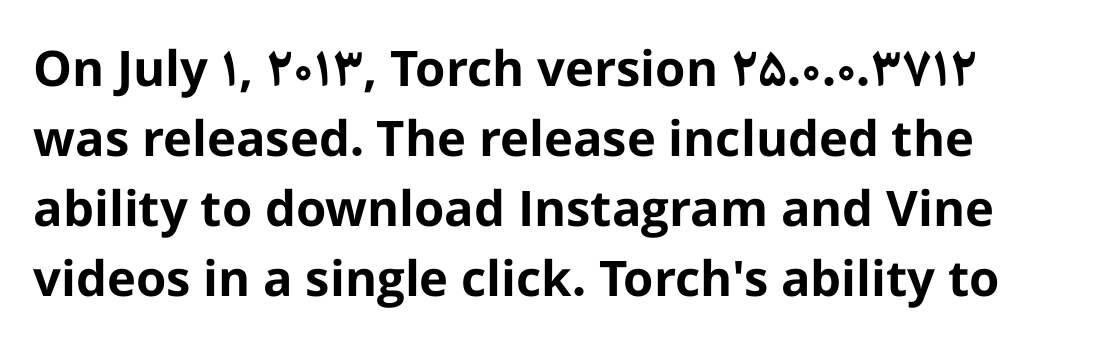
{"serif": "no", "italic": "no", "bold": "yes", "weight": "bold", "width": "normal", "stroke_contrast": "low", "x_height": "medium", "monospaced": "no", "underline": "no", "line_spacing": "normal", "line_spacing_ratio": 1.43, "letter_spacing": "normal", "letter_spacing_em": 0.0, "glyph_px": 49}
